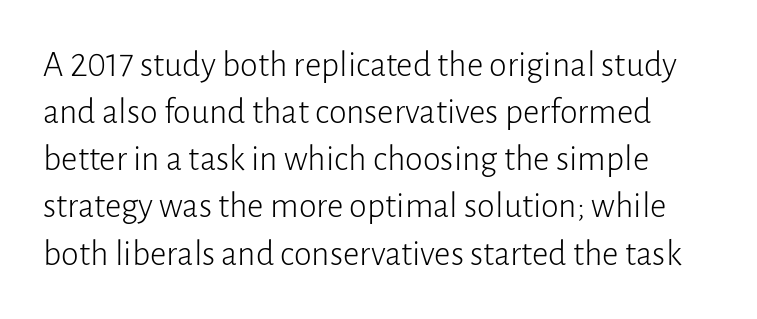
The gap between lines stays unmarked. Serifs: no, the terminals of the letterforms are clean. Heft: none added — not bold. The tracking reads as untouched default to a designer's eye. This sample keeps an unexceptional amount of space between lines. You could not count columns in this text — the font is proportionally spaced.
